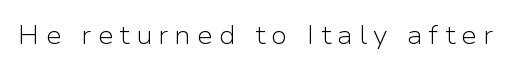
Descender tails drop into unmarked territory. How are the letters spaced? Widely, with obvious added tracking. Heaviness? Minimal to ordinary, like unemphasized prose. These lines were composed using upright roman letters.
